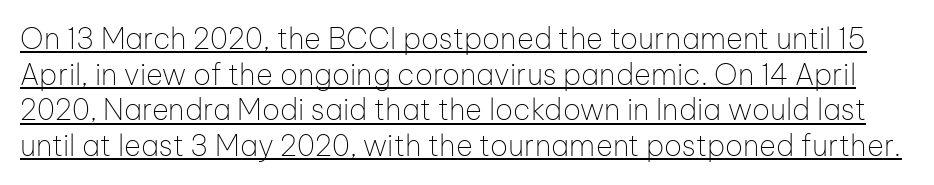
The image shows 29 px thin sans-serif type, upright; set line spacing 1.23x, normal letter spacing, underlined; low stroke contrast and a medium x-height.
